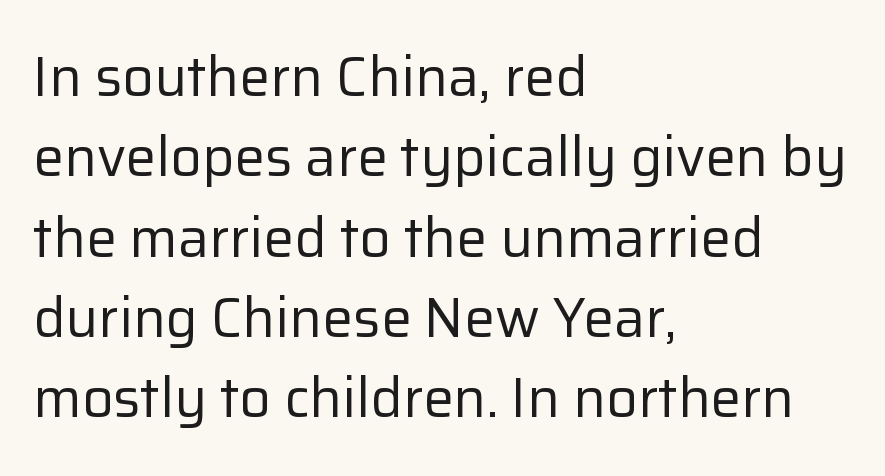
{"serif": "no", "italic": "no", "bold": "no", "weight": "regular", "width": "normal", "stroke_contrast": "low", "x_height": "medium", "monospaced": "no", "underline": "no", "align": "left", "line_spacing": "normal", "line_spacing_ratio": 1.46, "letter_spacing": "normal", "letter_spacing_em": 0.0, "glyph_px": 55}
